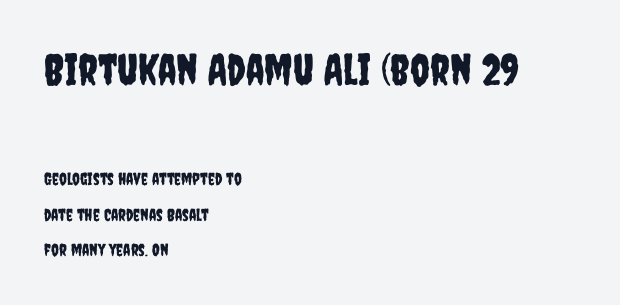
Q: Is the text italic (slanted)? A: No, it is upright.
Q: Is the typeface a serif or a sans-serif typeface? A: Sans-serif.
Q: Is the text underlined? A: No.
Q: How is the paragraph aligned? A: Left-aligned.
Q: Is the spacing between letters normal or unusually wide? A: Normal.
Q: Is the spacing between lines tight, normal or loose? A: Loose.
Q: Which block of text is set in a larger size, the first (top) or the second (bottom)? A: The first (top) one.
Q: Width (condensed, normal, or wide)? A: Condensed.
Q: Stroke contrast? A: Low.
Q: x-height? A: Large.
Q: Monospaced? A: No.
